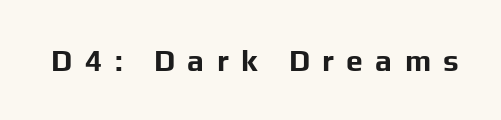
In terms of letterform style, serifs are entirely absent. The specimen reads as upright at a glance. The words here are not underlined. Note the varied advance widths — an 'i' is clearly narrower than an 'm'. You'd pick this weight for a headline — it's a proper bold. The tracking reads as deliberately expanded to a designer's eye.
